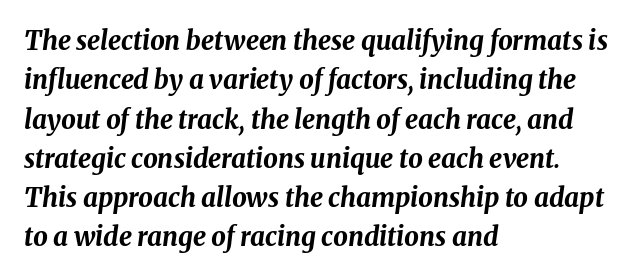
The image shows 26 px bold type, italic (leaning right); set left-aligned, normal line spacing (1.51x), normal letter spacing, not underlined.
